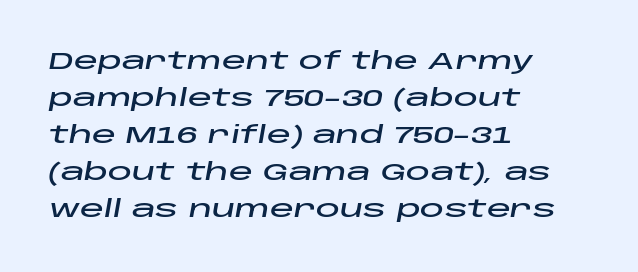
Q: Is the text italic (slanted)? A: Yes, it leans right by about 10 degrees.
Q: Is the text underlined? A: No.
Q: How is the paragraph aligned? A: Left-aligned.
Q: Is the spacing between letters normal or unusually wide? A: Normal.
Q: Is the spacing between lines tight, normal or loose? A: Normal.
